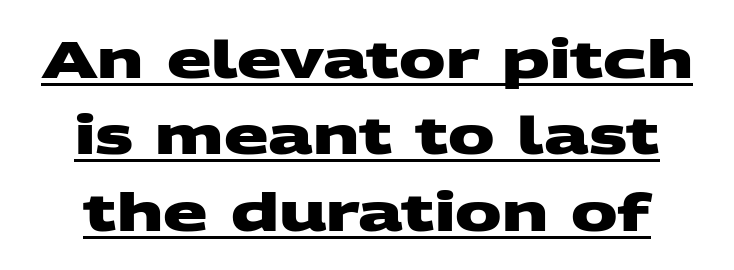
{"serif": "no", "bold": "yes", "weight": "heavy", "width": "wide", "stroke_contrast": "medium", "x_height": "large", "monospaced": "no", "underline": "yes", "line_spacing": "normal", "line_spacing_ratio": 1.47, "letter_spacing": "normal", "letter_spacing_em": 0.0, "glyph_px": 52}
